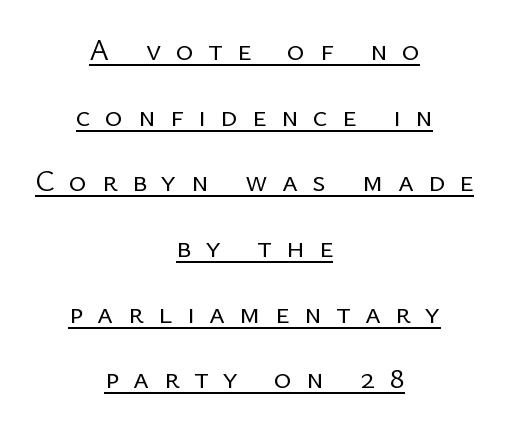
The image shows 30 px regular-weight sans-serif type, upright; set centered, loose line spacing (2.19x), unusually wide letter spacing (+0.48 em), underlined; low stroke contrast and a medium x-height.
